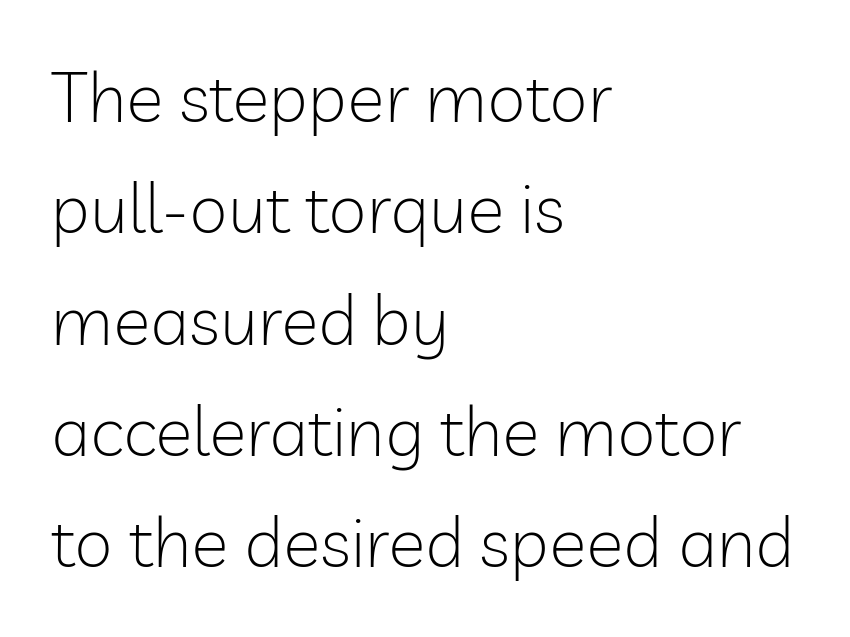
Q: Is the text bold? A: No.
Q: Is the text italic (slanted)? A: No, it is upright.
Q: Is the typeface a serif or a sans-serif typeface? A: Sans-serif.
Q: Is the text underlined? A: No.
Q: How is the paragraph aligned? A: Left-aligned.
Q: Is the spacing between letters normal or unusually wide? A: Normal.
Q: Is the spacing between lines tight, normal or loose? A: Normal.
Q: Width (condensed, normal, or wide)? A: Normal.
Q: Stroke contrast? A: Low.
Q: x-height? A: Medium.
Q: Monospaced? A: No.
